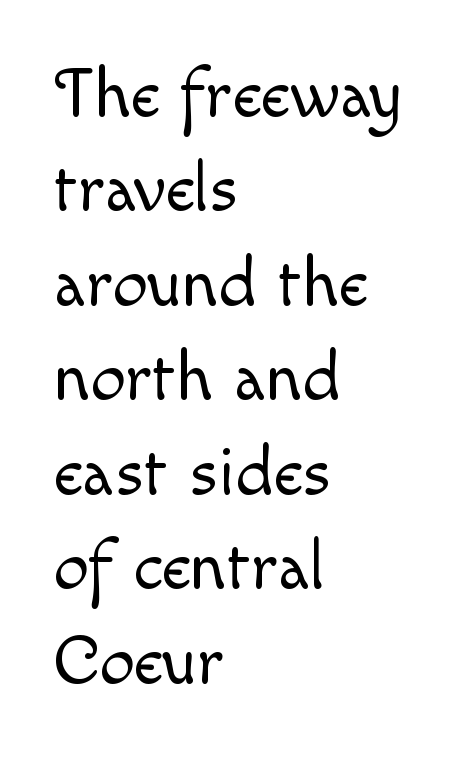
The image shows 70 px light type, upright; set left-aligned, normal line spacing (1.35x), normal letter spacing, not underlined; a small x-height.
